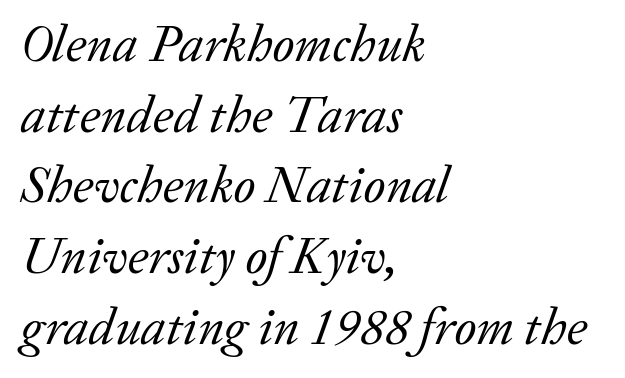
The image shows 52 px regular-weight serif type, italic (leaning right); set left-aligned, normal line spacing (1.36x), normal letter spacing, not underlined; low stroke contrast and a medium x-height.
